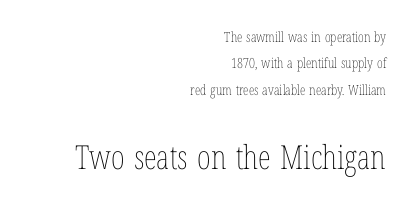
Q: Is the text bold? A: No.
Q: Is the text italic (slanted)? A: No, it is upright.
Q: Is the text underlined? A: No.
Q: How is the paragraph aligned? A: Right-aligned.
Q: Is the spacing between letters normal or unusually wide? A: Normal.
Q: Which block of text is set in a larger size, the first (top) or the second (bottom)? A: The second (bottom) one.
Q: Width (condensed, normal, or wide)? A: Condensed.
Q: Stroke contrast? A: Low.
Q: x-height? A: Medium.
Q: Monospaced? A: No.
